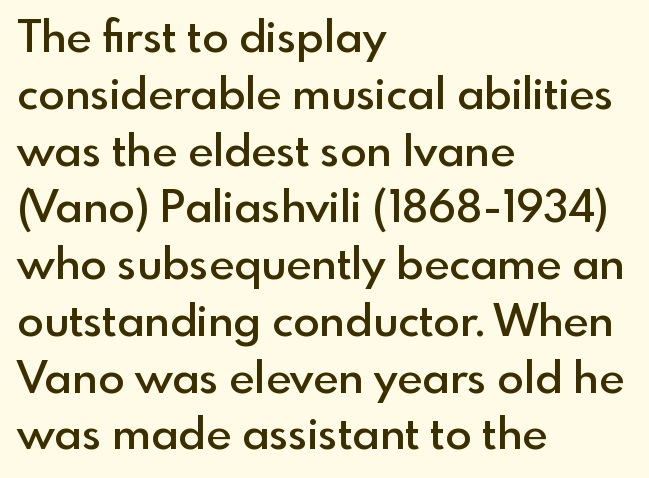
Q: Is the text bold? A: Semi-bold.
Q: Is the text italic (slanted)? A: No, it is upright.
Q: Is the typeface a serif or a sans-serif typeface? A: Sans-serif.
Q: Is the text underlined? A: No.
Q: How is the paragraph aligned? A: Left-aligned.
Q: Is the spacing between letters normal or unusually wide? A: Normal.
Q: Is the spacing between lines tight, normal or loose? A: Normal.
Q: Width (condensed, normal, or wide)? A: Normal.
Q: x-height? A: Small.
Q: Monospaced? A: No.
